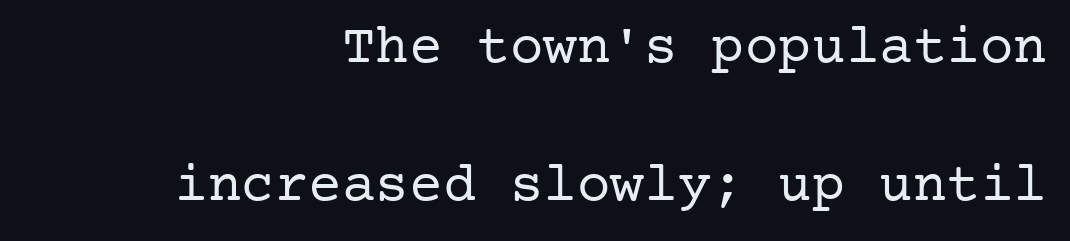
Small tapered or slab feet sit at the stroke ends, so this counts as serif. Bold? No — there's no thickening of the strokes. The text block is weighted toward the right margin, trailing off unevenly leftward. The passage shown is not underscored anywhere. The letters sit at their default tracking, neither squeezed nor spread. Each new line begins a long way beneath the previous one.
